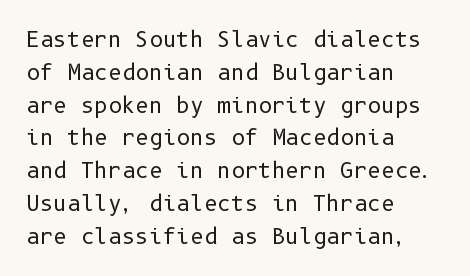
{"italic": "no", "bold": "no", "underline": "no", "align": "left", "line_spacing": "normal", "line_spacing_ratio": 1.56, "letter_spacing": "normal", "letter_spacing_em": 0.0, "glyph_px": 21}
